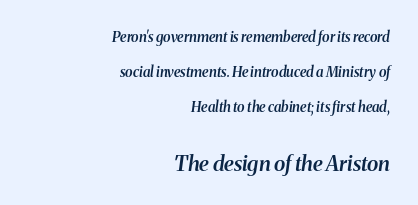
The image shows 21 px text type, italic (leaning right); set right-aligned, loose line spacing (2.5x), normal letter spacing, not underlined; the second (bottom) block is 1.5x larger.
